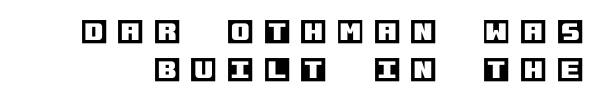
Q: Is the text italic (slanted)? A: No, it is upright.
Q: Is the text underlined? A: No.
Q: Is the spacing between letters normal or unusually wide? A: Unusually wide.
Q: Is the spacing between lines tight, normal or loose? A: Normal.
